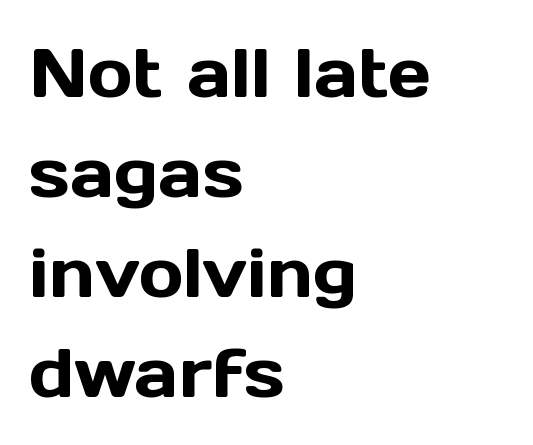
The face used here is proportionally spaced, like ordinary book or web type. The typesetter chose a ragged-right arrangement here. The lettering stays uniformly vertical, giving the passage a roman look. Letterform terminals end flat and unadorned throughout the passage. The type is set solid horizontally, with unmodified tracking.
